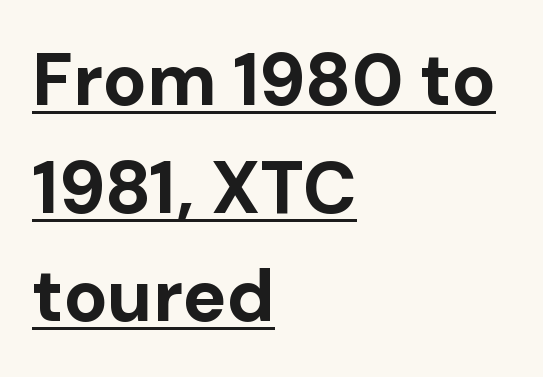
The image shows 73 px bold sans-serif type, upright; set left-aligned, normal line spacing (1.48x), normal letter spacing, underlined; low stroke contrast and a medium x-height.
